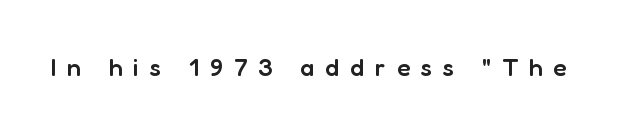
The image shows 25 px text type, upright; set unusually wide letter spacing (+0.43 em), not underlined.
